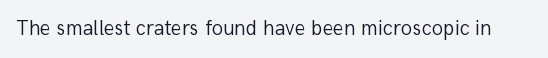
The passage shown is not underscored anywhere. The font's upright variant was chosen for this text. Stems here are at most as thick as an everyday book face. Observe the ordinary spacing: letters are neighbours, not strangers.
